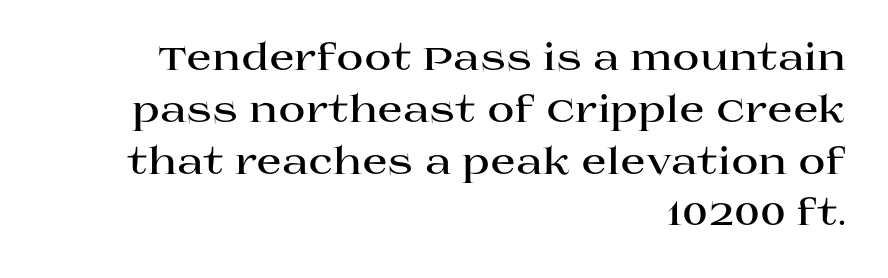
The image shows 37 px bold, wide serif type, upright; set right-aligned, normal line spacing (1.4x), normal letter spacing, not underlined; high stroke contrast and a large x-height.
